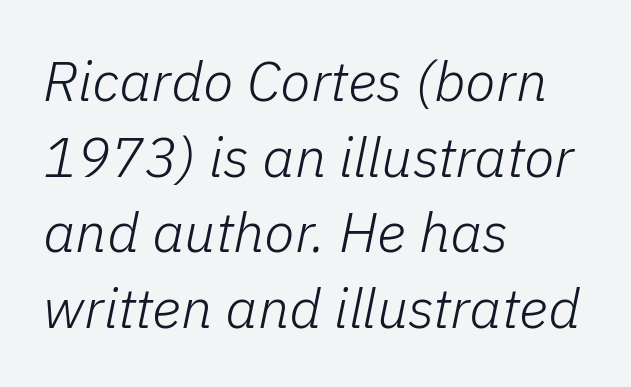
The image shows 56 px light type, italic (leaning right); set left-aligned, normal line spacing (1.35x), normal letter spacing, not underlined; low stroke contrast and a medium x-height.
